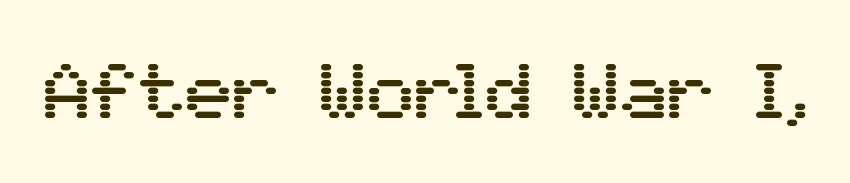
Words float on clear page, feet unadorned. Stroke terminals: plain, sans-serif. Is the letter spacing exaggerated? No — it looks like the ordinary default. Unlike italic type, these characters show no tilt at all. Is this a fixed-width face? No — the glyphs have proportional, varying widths.
